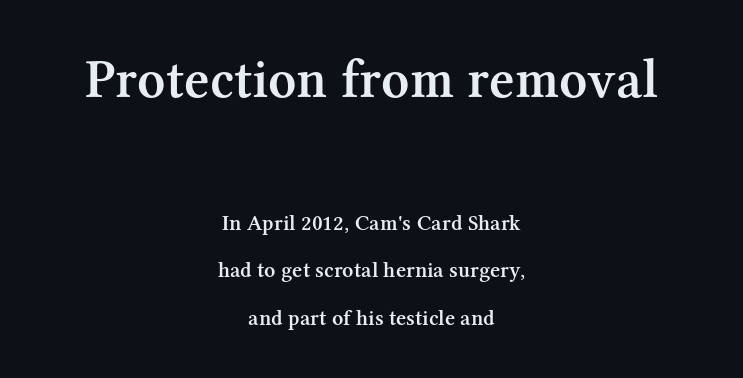
The image shows 55 px semibold serif type, upright; set centered, loose line spacing (2.16x), normal letter spacing, not underlined; the first (top) block is 2.5x larger; medium stroke contrast and a medium x-height.
